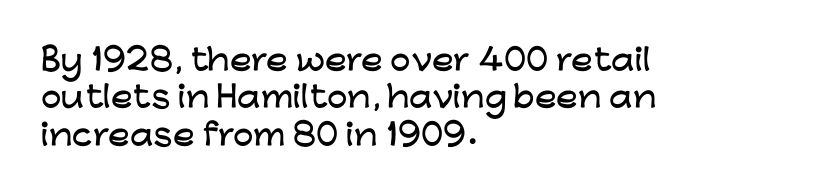
Type style note: lacks serifs. Words appear dense and cohesive because spacing is normal. Italic? Not at all — the glyphs are vertical. Spacing verdict: proportional, widths tailored to each character. What's the leading like? Ordinary, nothing unusual.
